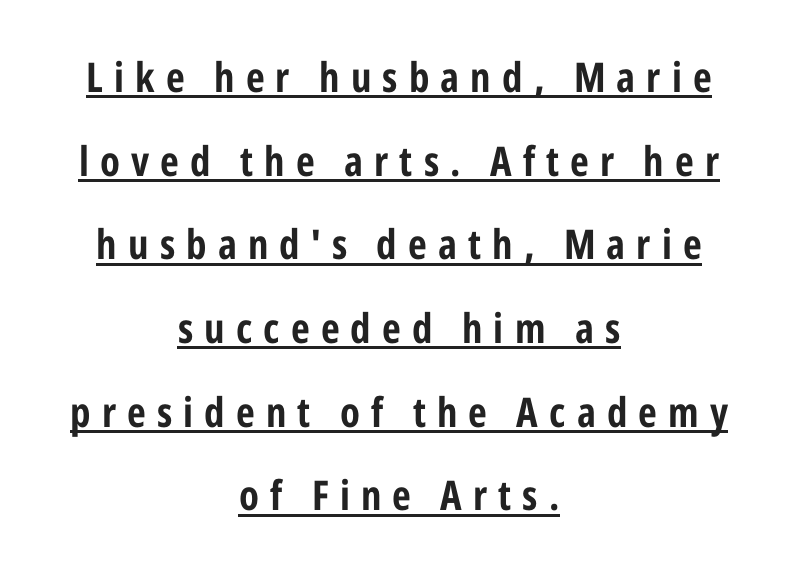
{"serif": "no", "italic": "no", "bold": "yes", "weight": "bold", "width": "condensed", "stroke_contrast": "low", "x_height": "medium", "monospaced": "no", "underline": "yes", "align": "center", "line_spacing": "loose", "line_spacing_ratio": 2.04, "letter_spacing": "wide", "letter_spacing_em": 0.27, "glyph_px": 41}
